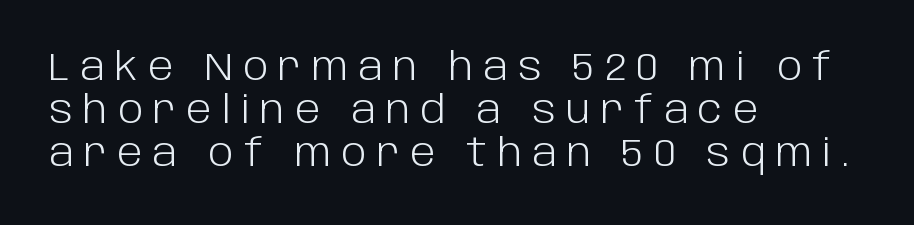
The image shows 38 px light sans-serif type, upright; set left-aligned, tight line spacing (1.13x), unusually wide letter spacing (+0.27 em), not underlined; low stroke contrast and a large x-height.
